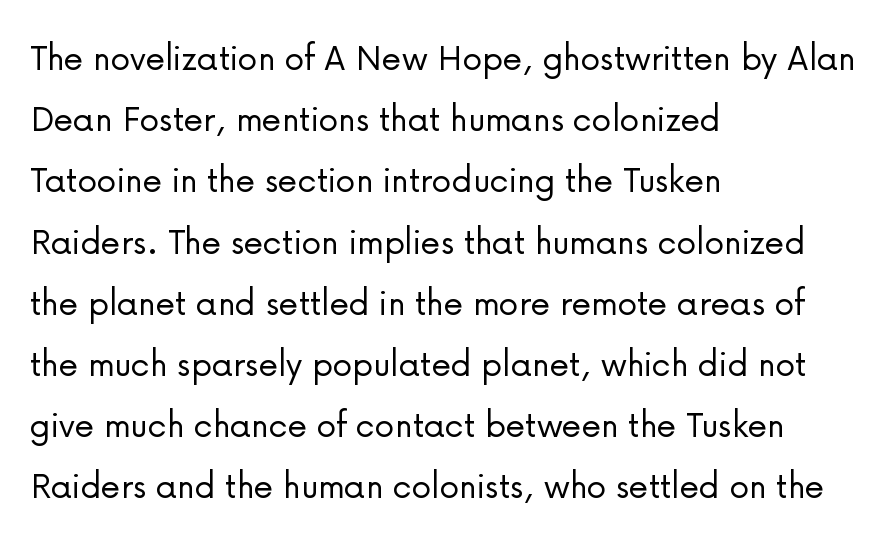
{"serif": "no", "italic": "no", "bold": "no", "weight": "light", "width": "normal", "stroke_contrast": "low", "x_height": "medium", "monospaced": "no", "underline": "no", "align": "left", "line_spacing": "normal", "line_spacing_ratio": 1.53, "letter_spacing": "normal", "letter_spacing_em": 0.0, "glyph_px": 40}
